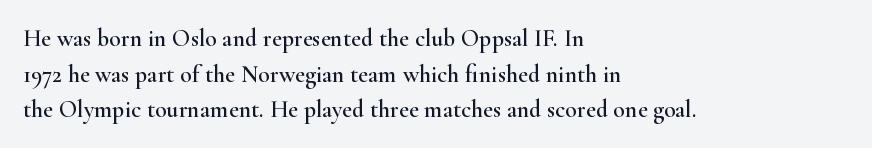
The lettering holds an erect, upright posture throughout. Inter-character spacing is left at the font's built-in metrics. The glyphs are unaccompanied by any horizontal stroke below them. Horizontal alignment here is leftward, the default for most running prose. Is there much room between lines? A standard amount, neither cramped nor airy.
